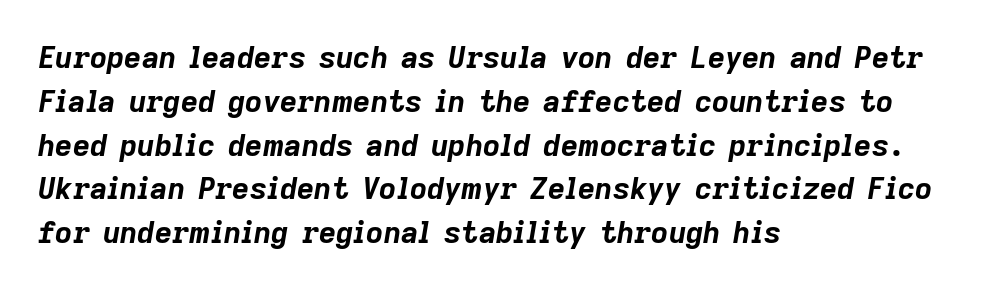
The image shows 30 px bold type, italic (leaning right); set left-aligned, normal line spacing (1.46x), normal letter spacing, not underlined; low stroke contrast and a medium x-height.
